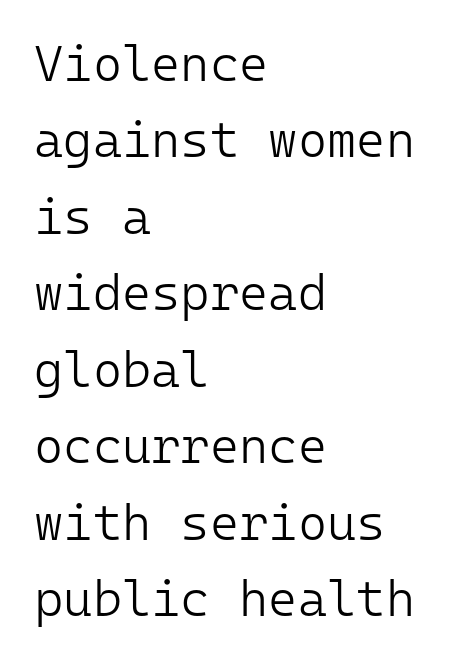
The image shows 50 px light sans-serif type, upright, monospaced; set left-aligned, normal line spacing (1.53x), normal letter spacing, not underlined; low stroke contrast and a medium x-height.
